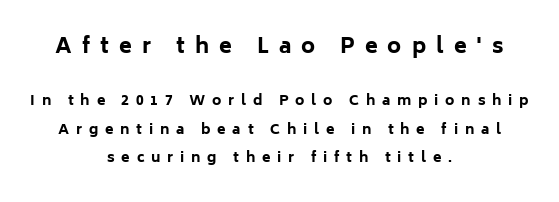
The typography opts for an upright posture over an oblique one. Stroke thickness is high; the sample reads as a true bold. Successive baselines arrive slowly, with a big drop between each. The rendering inserts visible extra space after every character.
